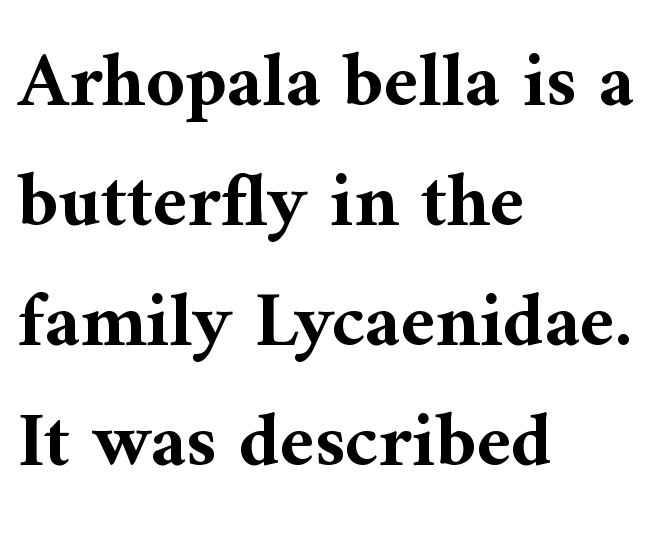
The image shows 77 px bold serif type, upright; set left-aligned, normal line spacing (1.56x), normal letter spacing, not underlined; medium stroke contrast and a medium x-height.
